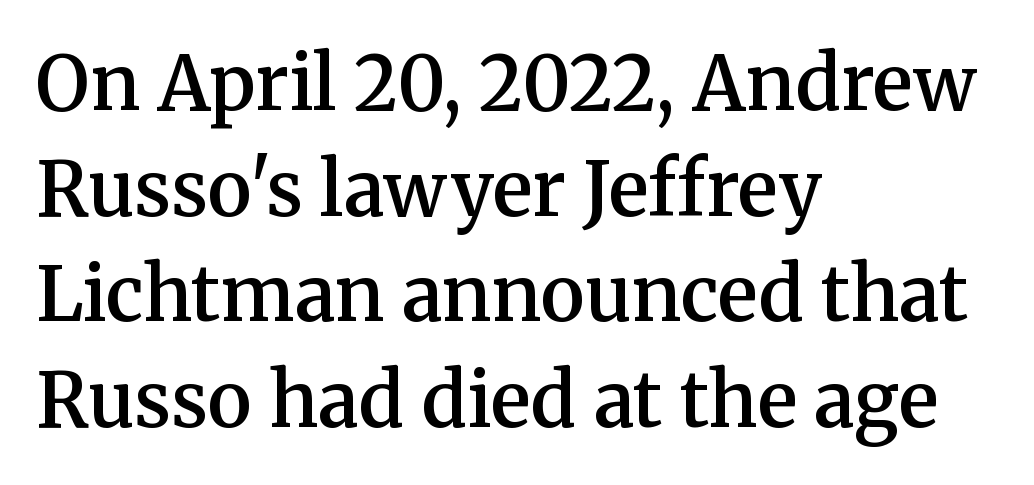
The image shows 75 px semibold serif type, upright; set left-aligned, normal line spacing (1.41x), normal letter spacing, not underlined; medium stroke contrast and a medium x-height.
